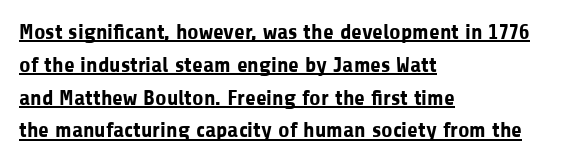
In terms of posture, this sample is upright. Check the space under the baseline: a stroke is drawn there. Reading down the block, your eye returns to a fixed left position each line. Plenty of ink on the page — the face is bold.
